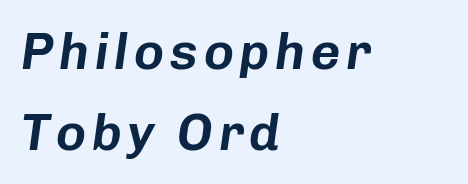
The image shows 51 px text type, italic (leaning right); set left-aligned, normal line spacing (1.58x), not underlined; low stroke contrast and a medium x-height.
